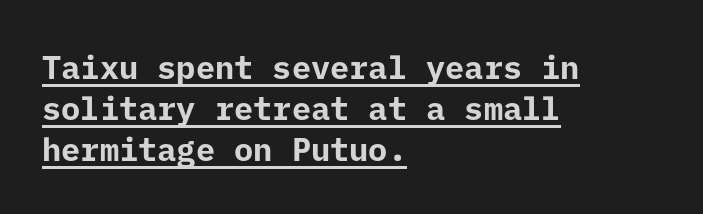
Q: Is the text bold? A: Yes.
Q: Is the text italic (slanted)? A: No, it is upright.
Q: Is the typeface a serif or a sans-serif typeface? A: Sans-serif.
Q: Is the text underlined? A: Yes.
Q: How is the paragraph aligned? A: Left-aligned.
Q: Is the spacing between letters normal or unusually wide? A: Normal.
Q: Is the spacing between lines tight, normal or loose? A: Normal.
Q: Width (condensed, normal, or wide)? A: Normal.
Q: Stroke contrast? A: Low.
Q: x-height? A: Medium.
